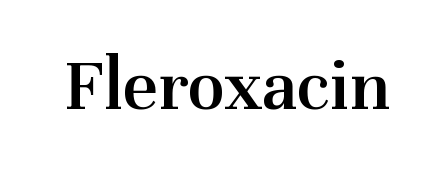
{"serif": "yes", "italic": "no", "bold": "semi", "weight": "semibold", "width": "normal", "stroke_contrast": "medium", "x_height": "medium", "monospaced": "no", "underline": "no", "letter_spacing": "normal", "letter_spacing_em": 0.0, "glyph_px": 76}
